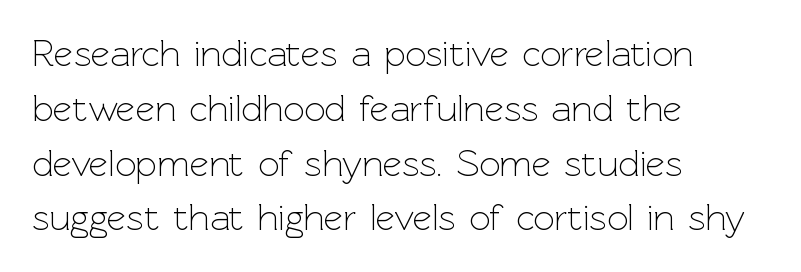
The image shows 37 px light sans-serif type, upright; set left-aligned, normal line spacing (1.48x), normal letter spacing, not underlined; a medium x-height.
